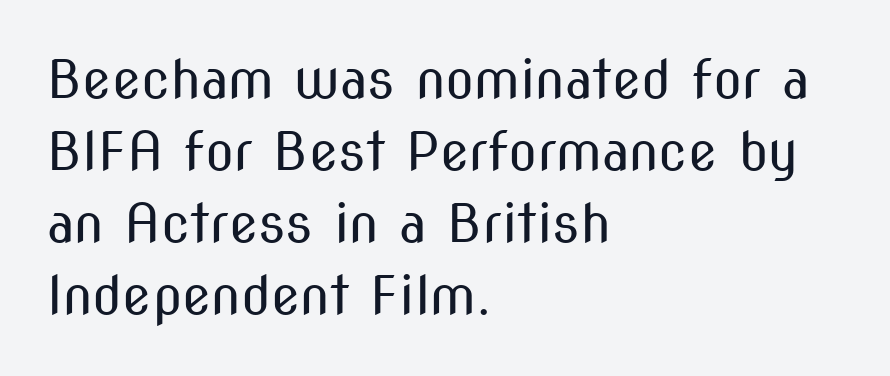
{"serif": "no", "italic": "no", "bold": "no", "weight": "regular", "width": "condensed", "stroke_contrast": "medium", "x_height": "medium", "monospaced": "no", "underline": "no", "align": "left", "line_spacing": "normal", "line_spacing_ratio": 1.36, "letter_spacing": "normal", "letter_spacing_em": 0.0, "glyph_px": 53}
